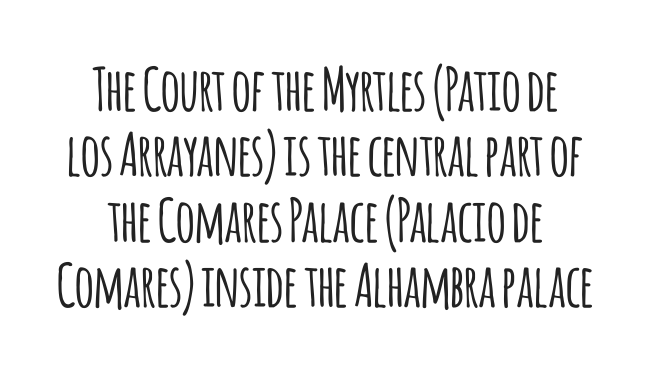
{"serif": "no", "italic": "no", "width": "condensed", "stroke_contrast": "low", "x_height": "large", "monospaced": "no", "underline": "no", "line_spacing": "tight", "line_spacing_ratio": 1.11, "letter_spacing": "normal", "letter_spacing_em": 0.0, "glyph_px": 59}
